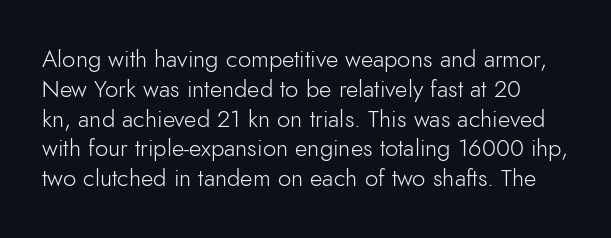
The image shows 24 px text type, upright; set line spacing 1.24x, normal letter spacing, not underlined.
